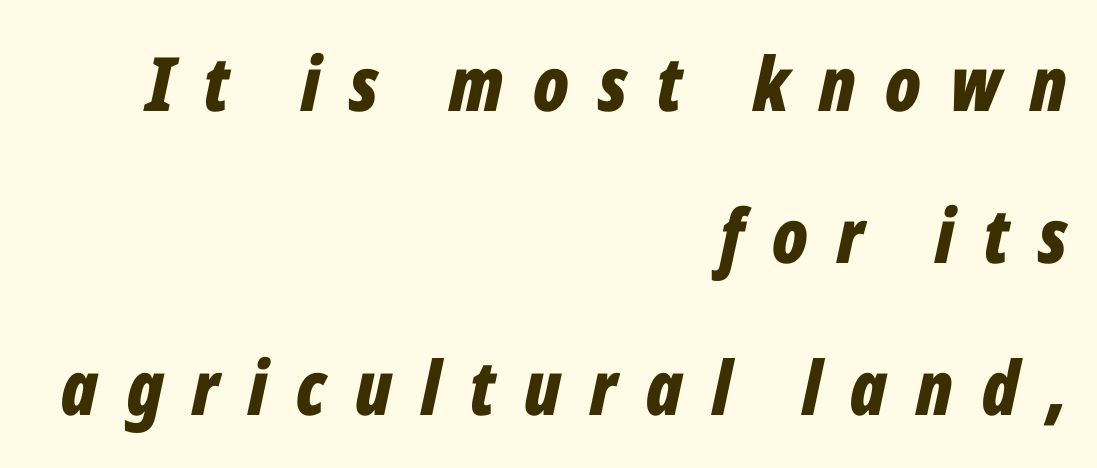
{"italic": "yes", "lean": "right", "slant_degrees": 12, "bold": "yes", "weight": "bold", "width": "condensed", "stroke_contrast": "low", "x_height": "medium", "monospaced": "no", "underline": "no", "align": "right", "line_spacing": "loose", "line_spacing_ratio": 2.03, "letter_spacing": "wide", "letter_spacing_em": 0.39, "glyph_px": 75}
